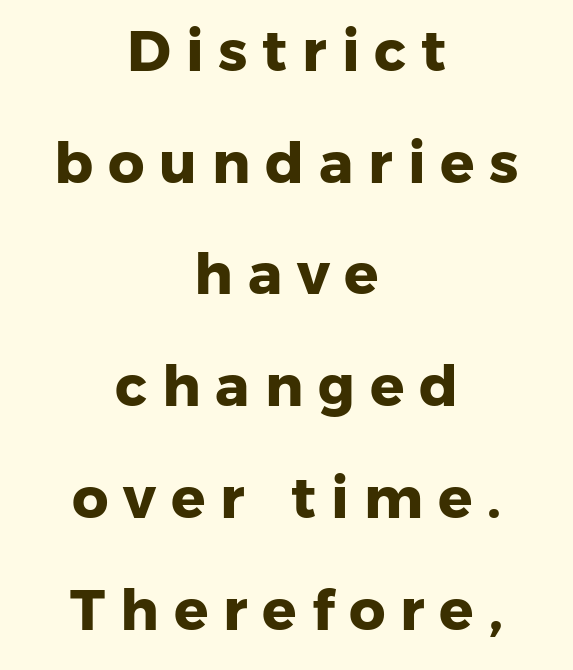
{"serif": "no", "bold": "yes", "weight": "heavy", "width": "normal", "stroke_contrast": "low", "x_height": "medium", "monospaced": "no", "underline": "no", "align": "center", "line_spacing": "loose", "line_spacing_ratio": 1.96, "letter_spacing": "wide", "letter_spacing_em": 0.26, "glyph_px": 57}
